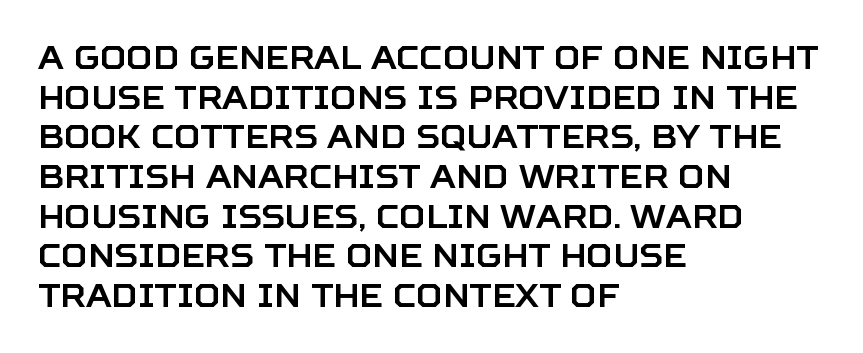
Q: Is the text italic (slanted)? A: No, it is upright.
Q: Is the typeface a serif or a sans-serif typeface? A: Sans-serif.
Q: Is the text underlined? A: No.
Q: How is the paragraph aligned? A: Left-aligned.
Q: Is the spacing between letters normal or unusually wide? A: Normal.
Q: Width (condensed, normal, or wide)? A: Normal.
Q: Stroke contrast? A: Low.
Q: x-height? A: Large.
Q: Monospaced? A: No.
